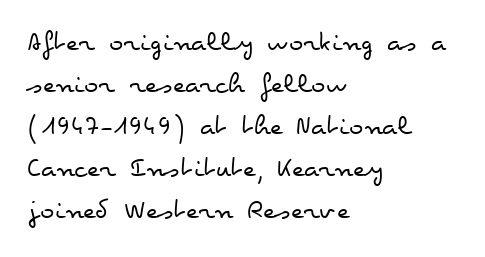
{"italic": "no", "bold": "no", "weight": "regular", "width": "wide", "stroke_contrast": "low", "x_height": "small", "monospaced": "no", "underline": "no", "align": "left", "line_spacing": "normal", "line_spacing_ratio": 1.4, "letter_spacing": "normal", "letter_spacing_em": 0.0, "glyph_px": 30}
